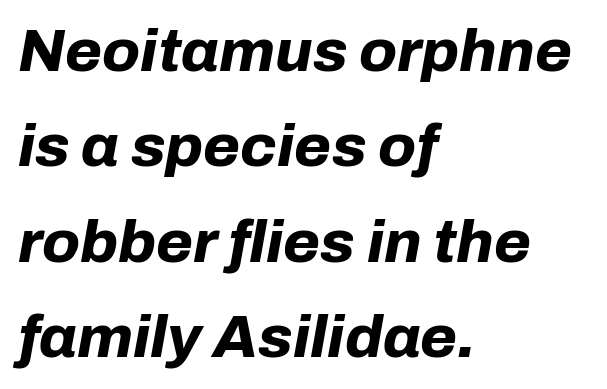
Successive baselines arrive at the customary interval. Is the type bold? Yes — the strokes are clearly thick and heavy. The rag falls on the right side of this text block. Slant detected: the letters are inclined.
